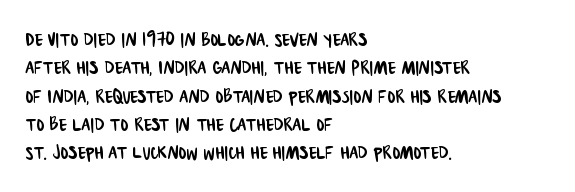
The image shows 23 px text type; set left-aligned, line spacing 1.23x, normal letter spacing, not underlined.
